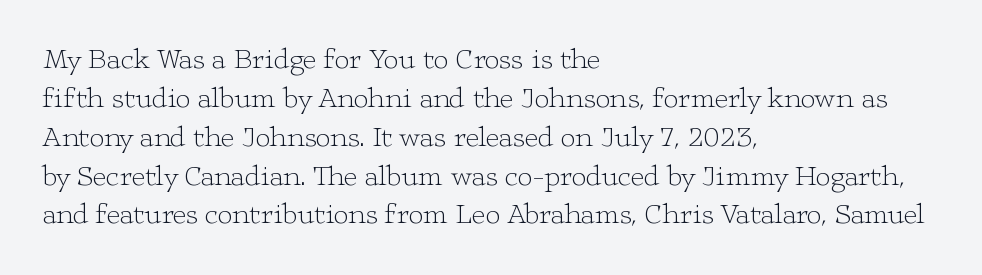
{"serif": "yes", "italic": "no", "bold": "no", "weight": "light", "width": "wide", "stroke_contrast": "low", "x_height": "medium", "monospaced": "no", "underline": "no", "align": "left", "line_spacing": "normal", "line_spacing_ratio": 1.34, "letter_spacing": "normal", "letter_spacing_em": 0.0, "glyph_px": 29}
